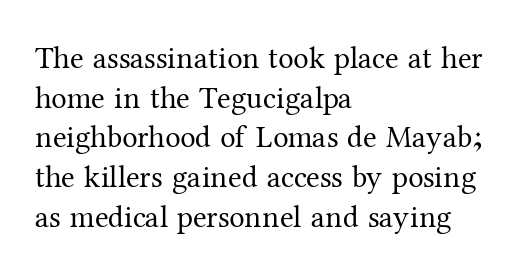
In terms of letterspacing, this is plain default setting. Note the varied advance widths — an 'i' is clearly narrower than an 'm'. When letters stand straight like this, we call the style roman or upright. Regarding serifs, this sample has them. The words here are not underlined.
